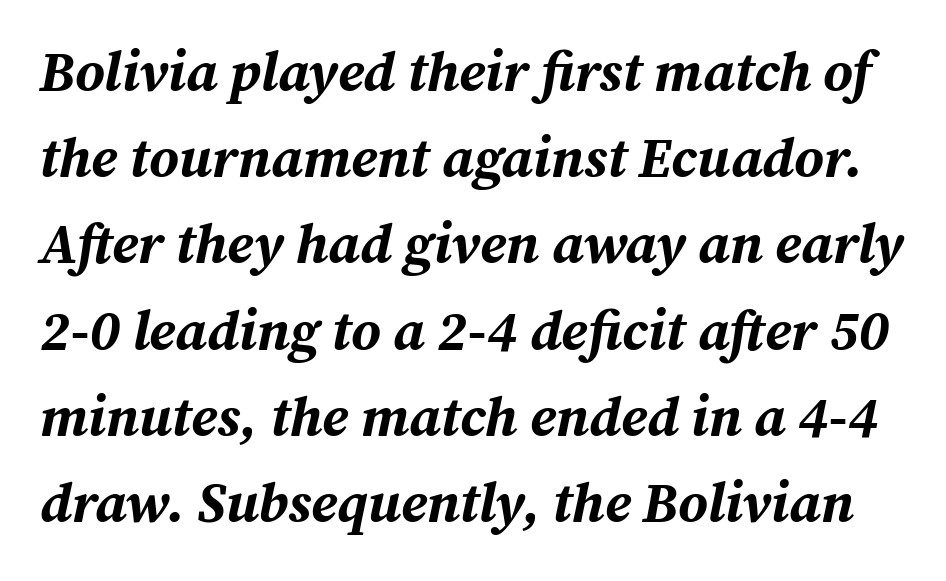
The rendering applies a slant to the glyphs. The rendering uses natural spacing where letterforms have individual widths. Does extra space separate the letters? No, they use regular spacing. Leading: standard. A clean baseline with only descenders dipping below it. The font is running at its bold setting.
